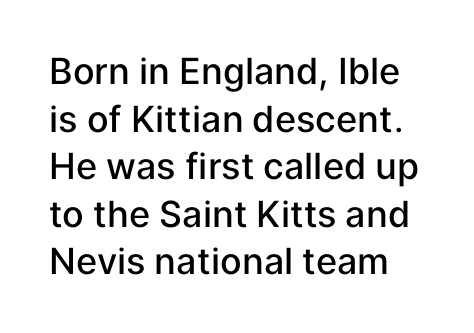
The image shows 36 px semibold sans-serif type, upright; set normal line spacing (1.32x), normal letter spacing, not underlined; low stroke contrast and a medium x-height.
